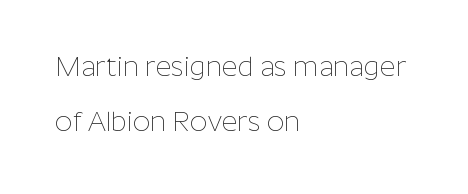
Q: Is the text bold? A: No.
Q: Is the text italic (slanted)? A: No, it is upright.
Q: Is the text underlined? A: No.
Q: How is the paragraph aligned? A: Left-aligned.
Q: Is the spacing between letters normal or unusually wide? A: Normal.
Q: Is the spacing between lines tight, normal or loose? A: Loose.
